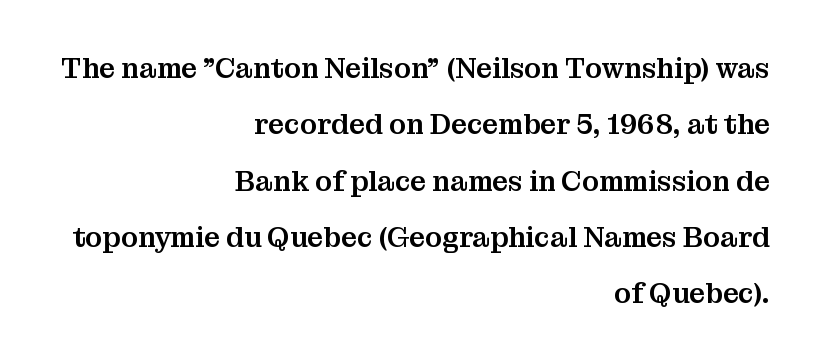
A bare baseline throughout the passage. If you drew a ruler down the right edge, every line would touch it. Each letter's strokes conclude with small projecting serifs. Honestly, the letter spacing is just normal — you wouldn't notice it.
